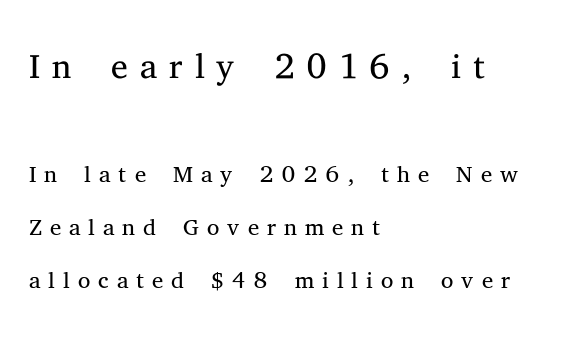
The image shows 52 px light serif type, upright; set left-aligned, normal line spacing (1.51x), unusually wide letter spacing (+0.23 em), not underlined; the first (top) block is 1.49x larger; medium stroke contrast and a medium x-height.
